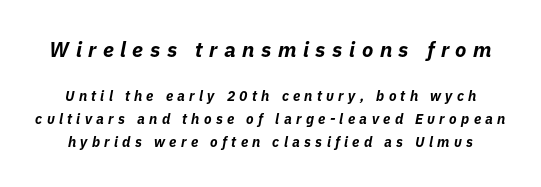
Q: Is the text bold? A: Yes.
Q: Is the text italic (slanted)? A: Yes, it leans right by about 11 degrees.
Q: Is the text underlined? A: No.
Q: Is the spacing between letters normal or unusually wide? A: Unusually wide.
Q: Is the spacing between lines tight, normal or loose? A: Normal.
Q: Which block of text is set in a larger size, the first (top) or the second (bottom)? A: The first (top) one.
